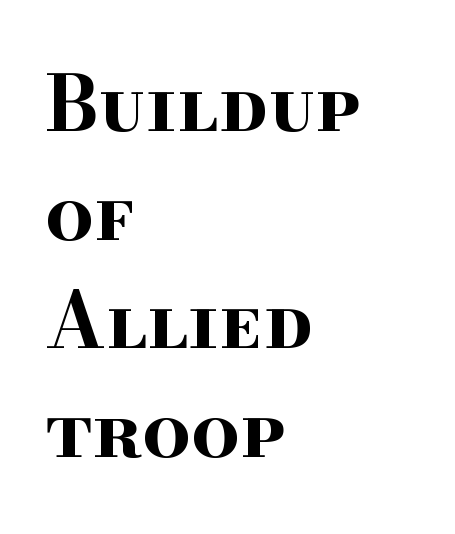
Q: Is the text bold? A: Yes.
Q: Is the text italic (slanted)? A: No, it is upright.
Q: Is the typeface a serif or a sans-serif typeface? A: Serif.
Q: Is the text underlined? A: No.
Q: How is the paragraph aligned? A: Left-aligned.
Q: Is the spacing between letters normal or unusually wide? A: Normal.
Q: Is the spacing between lines tight, normal or loose? A: Normal.
Q: Width (condensed, normal, or wide)? A: Wide.
Q: Stroke contrast? A: High.
Q: x-height? A: Small.
Q: Monospaced? A: No.
